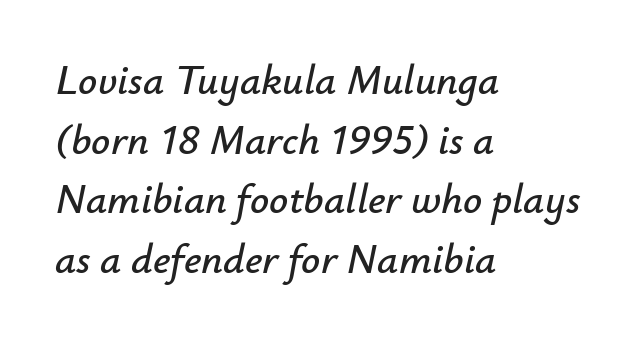
These lines keep a tight, regular rhythm from letter to letter. Where is the straight margin? On the left. The face used here is proportionally spaced, like ordinary book or web type. No word sits above an underline. Characters are canted at an angle relative to the baseline's perpendicular. Leading matches the norm, producing a regular column.
